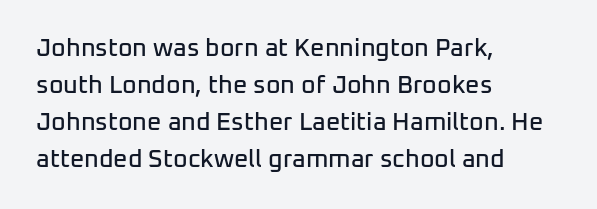
{"italic": "no", "underline": "no", "align": "left", "line_spacing": "normal", "line_spacing_ratio": 1.48, "letter_spacing": "normal", "letter_spacing_em": 0.0, "glyph_px": 25}
